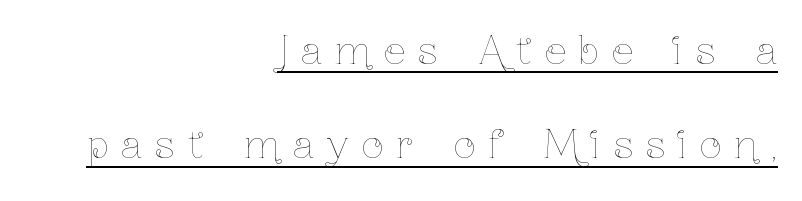
The horizontal fit of the characters is loose and conspicuously gappy. You could not count columns in this text — the font is proportionally spaced. Regarding leading, the lines here are spaced well apart. The cut favours lightness, reaching ordinary text weight at its darkest. If you drew a line through each stem, it would be perfectly vertical.
